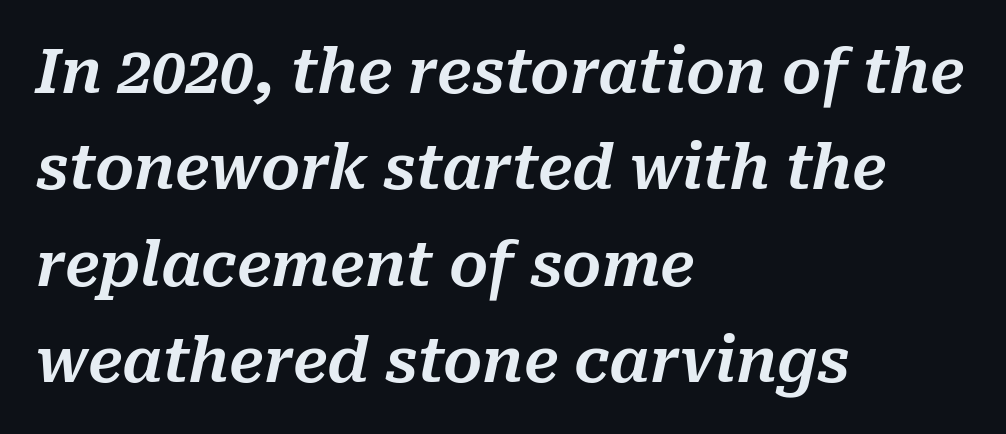
{"italic": "yes", "lean": "right", "slant_degrees": 10, "width": "normal", "stroke_contrast": "medium", "x_height": "medium", "monospaced": "no", "underline": "no", "align": "left", "line_spacing": "normal", "line_spacing_ratio": 1.58, "letter_spacing": "normal", "letter_spacing_em": 0.0, "glyph_px": 61}
